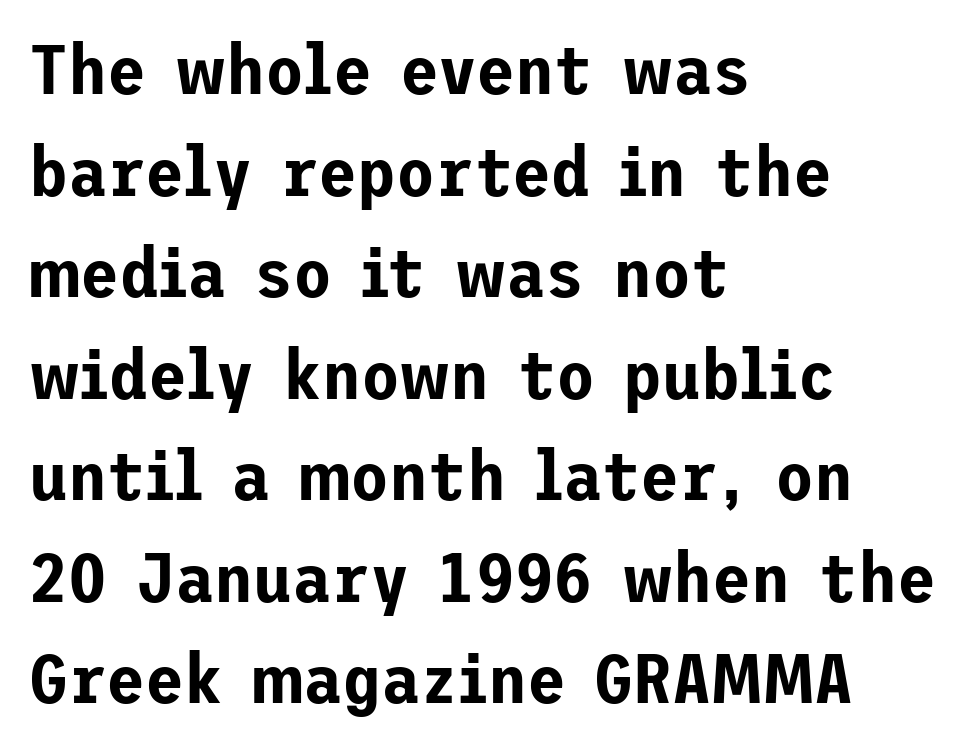
The image shows 71 px sans-serif type, upright; set left-aligned, normal line spacing (1.43x), normal letter spacing, not underlined; low stroke contrast and a medium x-height.
